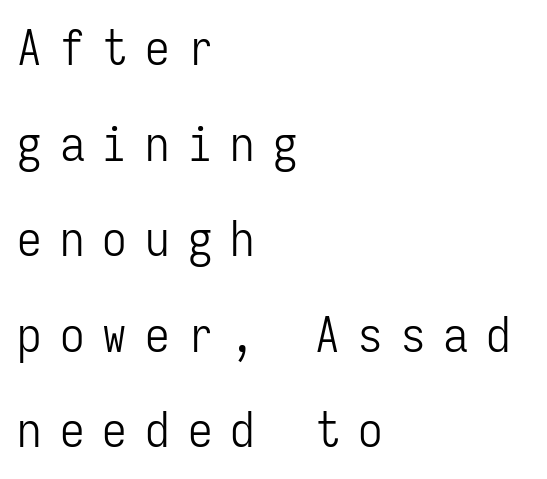
Q: Is the text bold? A: No.
Q: Is the text italic (slanted)? A: No, it is upright.
Q: Is the typeface a serif or a sans-serif typeface? A: Sans-serif.
Q: Is the text underlined? A: No.
Q: How is the paragraph aligned? A: Left-aligned.
Q: Is the spacing between letters normal or unusually wide? A: Unusually wide.
Q: Is the spacing between lines tight, normal or loose? A: Loose.
Q: Width (condensed, normal, or wide)? A: Condensed.
Q: Stroke contrast? A: Low.
Q: x-height? A: Medium.
Q: Monospaced? A: Yes.
